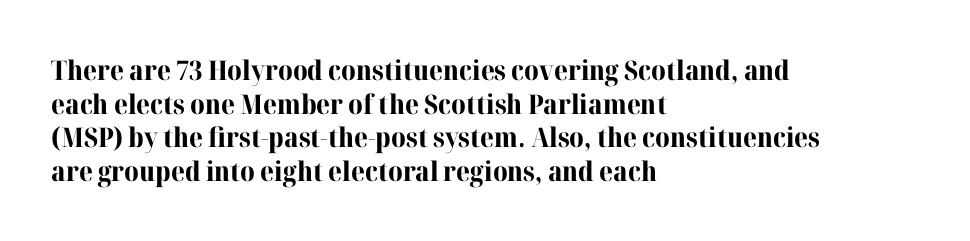
Its strokes are broad and dark, the hallmark of bold type. It's the straight-up-and-down kind of type. Regular leading. Caption: standard tracking, unaltered.
